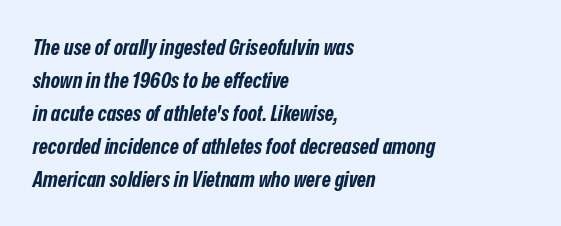
Q: Is the text bold? A: Yes.
Q: Is the text italic (slanted)? A: Yes, it leans right by about 12 degrees.
Q: Is the text underlined? A: No.
Q: How is the paragraph aligned? A: Left-aligned.
Q: Is the spacing between letters normal or unusually wide? A: Normal.
Q: Is the spacing between lines tight, normal or loose? A: Normal.
